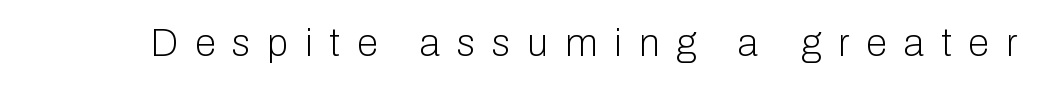
The image shows 38 px light sans-serif type, upright; set unusually wide letter spacing (+0.45 em), not underlined; low stroke contrast and a medium x-height.
